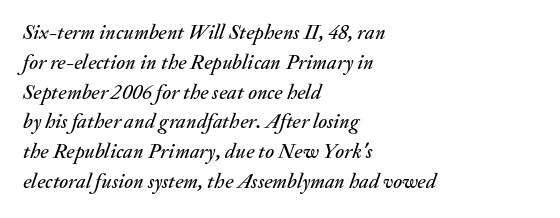
What stands out about the letter spacing? Nothing — it is the standard amount. The typesetter chose a ragged-right arrangement here. There's an unmistakable incline to the writing here. Students, observe: this is what conventionally led text looks like. Check under the words: just untouched page.
